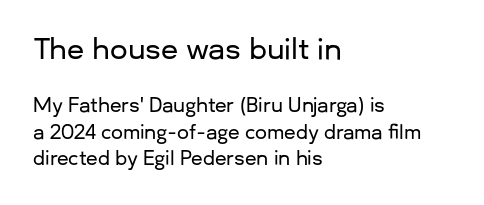
{"serif": "no", "italic": "no", "width": "normal", "stroke_contrast": "low", "x_height": "medium", "monospaced": "no", "underline": "no", "align": "left", "line_spacing": "normal", "line_spacing_ratio": 1.39, "letter_spacing": "normal", "letter_spacing_em": 0.0, "larger_block": "first", "size_ratio": 1.47, "glyph_px": 28}
